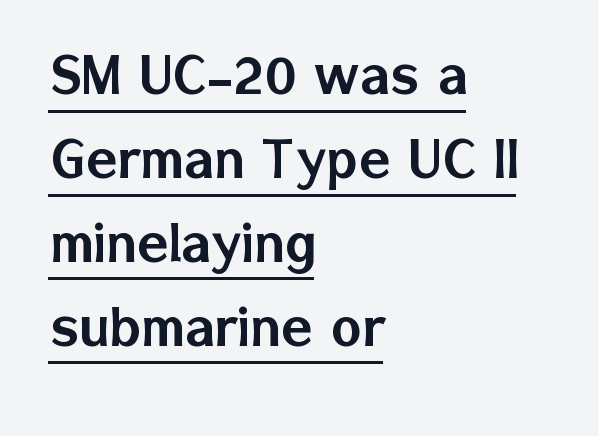
{"serif": "no", "italic": "no", "width": "normal", "stroke_contrast": "low", "x_height": "medium", "monospaced": "no", "underline": "yes", "align": "left", "line_spacing": "normal", "line_spacing_ratio": 1.29, "letter_spacing": "normal", "letter_spacing_em": 0.0, "glyph_px": 65}
